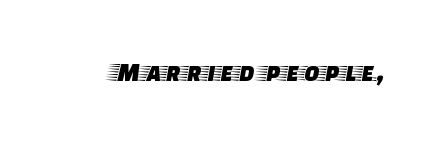
{"serif": "yes", "width": "wide", "stroke_contrast": "low", "x_height": "large", "monospaced": "no", "underline": "no", "letter_spacing": "normal", "letter_spacing_em": 0.0, "glyph_px": 28}
